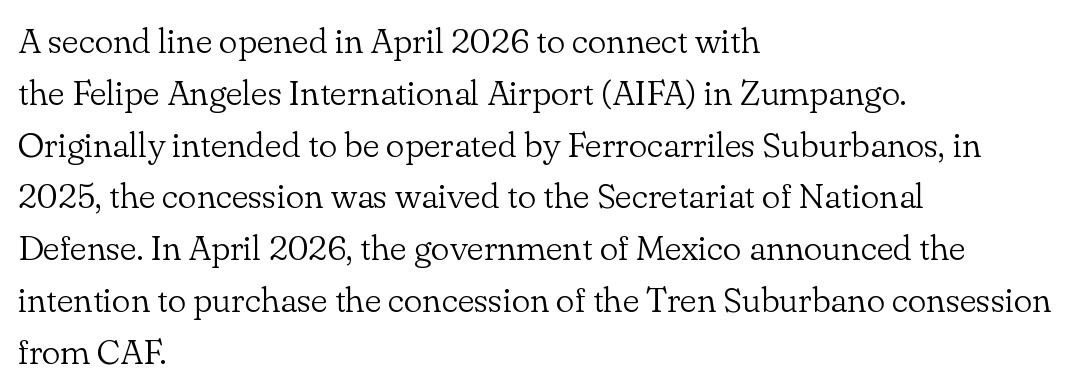
The image shows 35 px light serif type, upright; set left-aligned, normal line spacing (1.48x), normal letter spacing, not underlined; low stroke contrast and a small x-height.
